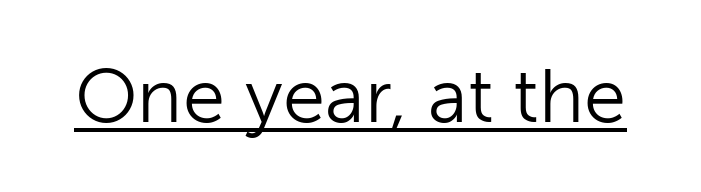
Q: Is the text bold? A: No.
Q: Is the text italic (slanted)? A: No, it is upright.
Q: Is the typeface a serif or a sans-serif typeface? A: Sans-serif.
Q: Is the text underlined? A: Yes.
Q: Is the spacing between letters normal or unusually wide? A: Normal.
Q: Width (condensed, normal, or wide)? A: Normal.
Q: Stroke contrast? A: Low.
Q: x-height? A: Medium.
Q: Monospaced? A: No.
